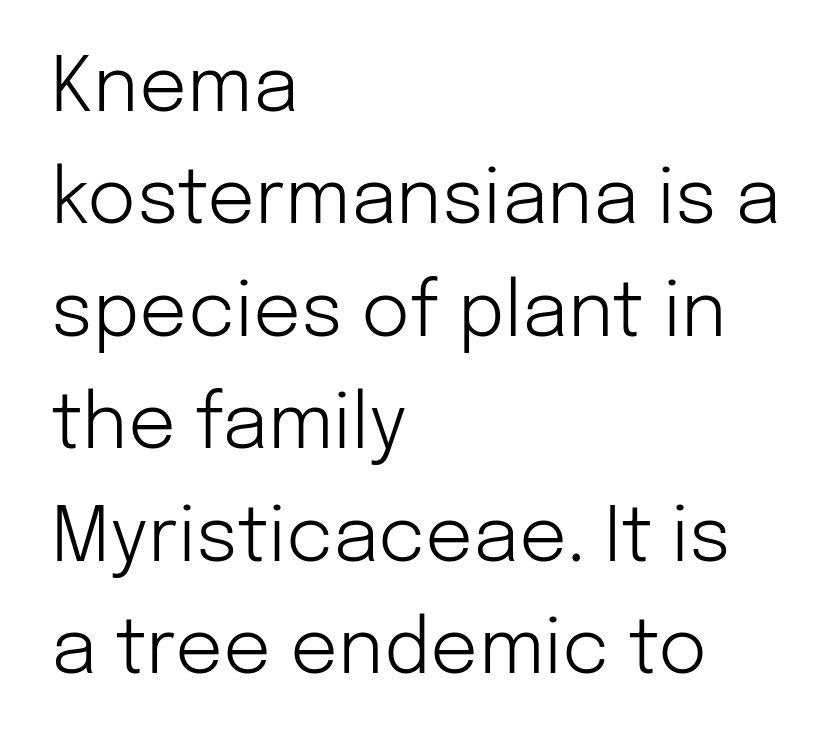
{"serif": "no", "italic": "no", "bold": "no", "weight": "light", "width": "normal", "stroke_contrast": "low", "x_height": "medium", "monospaced": "no", "underline": "no", "align": "left", "line_spacing": "normal", "line_spacing_ratio": 1.5, "letter_spacing": "normal", "letter_spacing_em": 0.0, "glyph_px": 75}
